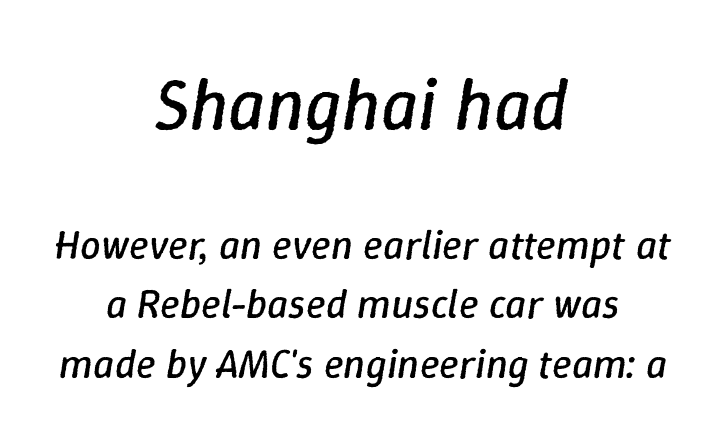
The image shows 72 px regular-weight type, italic (leaning right); set centered, normal line spacing (1.45x), normal letter spacing, not underlined; the first (top) block is 1.76x larger; low stroke contrast and a medium x-height.
